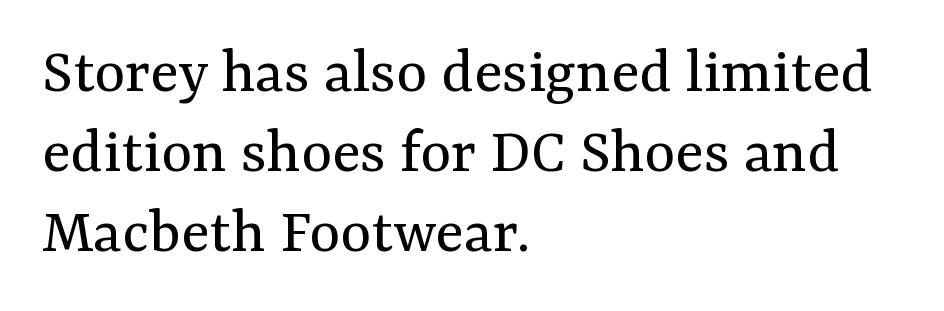
Q: Is the text bold? A: No.
Q: Is the text italic (slanted)? A: No, it is upright.
Q: Is the typeface a serif or a sans-serif typeface? A: Serif.
Q: Is the text underlined? A: No.
Q: How is the paragraph aligned? A: Left-aligned.
Q: Is the spacing between letters normal or unusually wide? A: Normal.
Q: Width (condensed, normal, or wide)? A: Normal.
Q: Stroke contrast? A: Medium.
Q: x-height? A: Medium.
Q: Monospaced? A: No.
